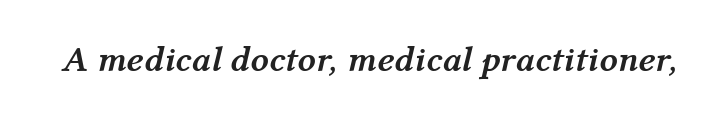
Q: Is the text bold? A: Yes.
Q: Is the text italic (slanted)? A: Yes, it leans right by about 12 degrees.
Q: Is the text underlined? A: No.
Q: Is the spacing between letters normal or unusually wide? A: Normal.
Q: Width (condensed, normal, or wide)? A: Normal.
Q: Stroke contrast? A: Medium.
Q: x-height? A: Medium.
Q: Monospaced? A: No.
